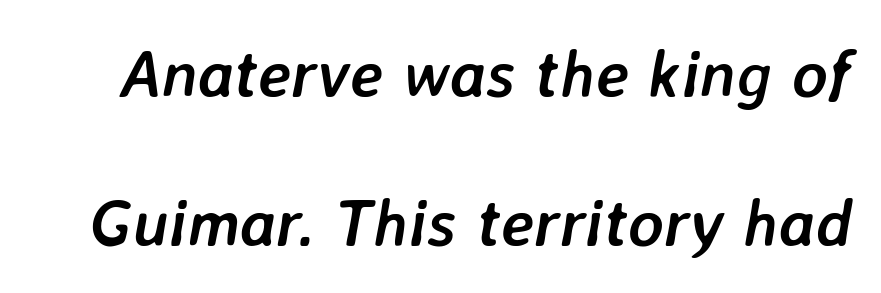
Underlining? Definitely not there. These lines are rendered in a variable-pitch font. The rendering keeps characters at their native spacing. The glyphs look as if they've been sheared to an angle. Notice how thick the strokes are: this is what a full bold looks like. You could fit nearly another row in the gap between these rows.
